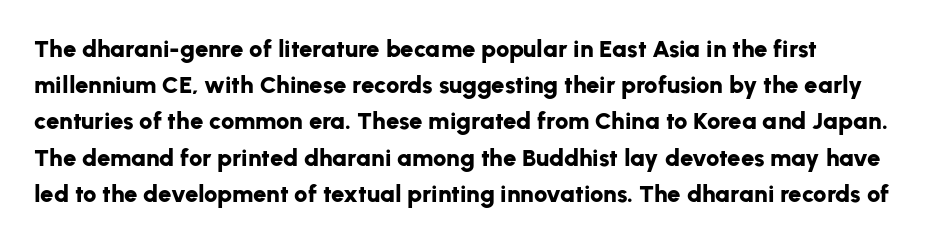
The image shows 24 px bold type, upright; set normal line spacing (1.51x), normal letter spacing, not underlined.
